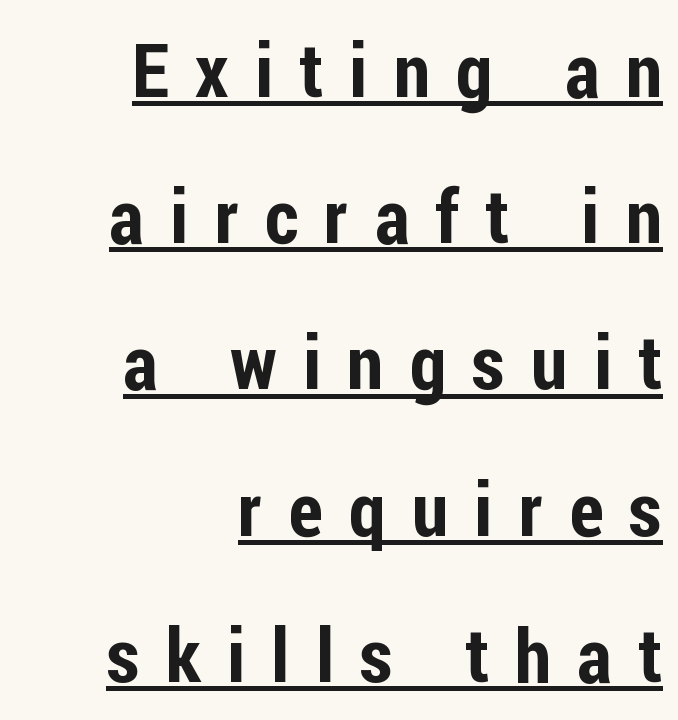
Is this a fixed-width face? No — the glyphs have proportional, varying widths. Students, observe: this is what heavily led, spacious text looks like. Notice how the passage keeps a crisp vertical edge on the right only. Nope, no serifs anywhere on these letters.
